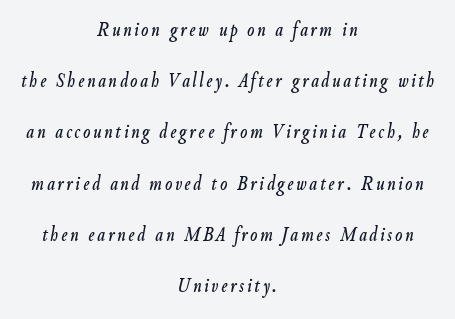
The image shows 21 px text type, italic (leaning right); set centered, loose line spacing (2.44x), not underlined.
